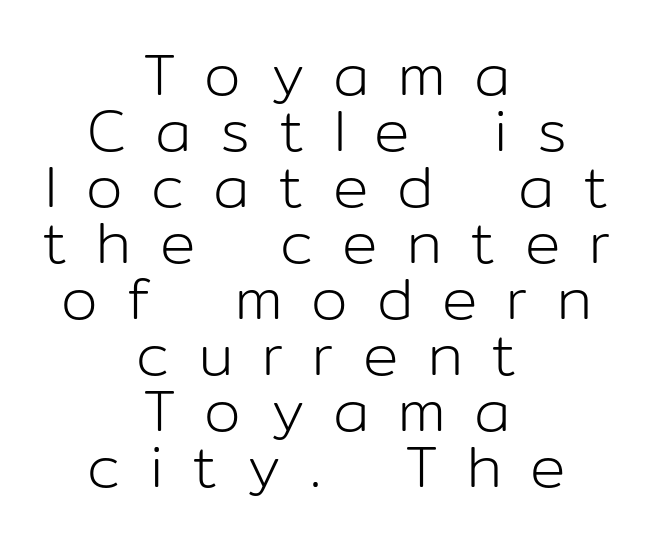
Q: Is the text bold? A: No.
Q: Is the text italic (slanted)? A: No, it is upright.
Q: Is the typeface a serif or a sans-serif typeface? A: Sans-serif.
Q: Is the text underlined? A: No.
Q: How is the paragraph aligned? A: Centered.
Q: Is the spacing between letters normal or unusually wide? A: Unusually wide.
Q: Is the spacing between lines tight, normal or loose? A: Tight.
Q: Width (condensed, normal, or wide)? A: Normal.
Q: Stroke contrast? A: Low.
Q: x-height? A: Medium.
Q: Monospaced? A: No.
